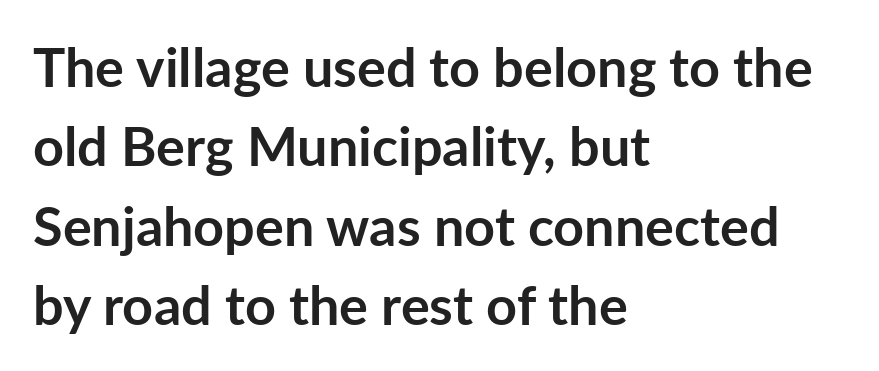
The image shows 54 px semibold sans-serif type, upright; set left-aligned, normal line spacing (1.47x), normal letter spacing, not underlined; low stroke contrast and a medium x-height.
